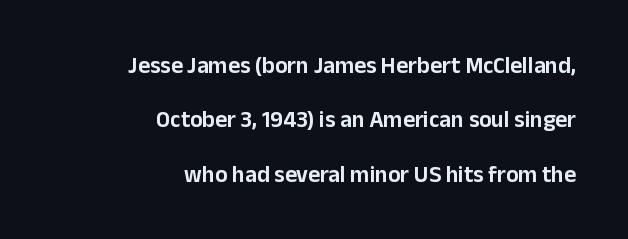
The image shows 23 px text type, upright; set right-aligned, loose line spacing (2.36x), normal letter spacing, not underlined.
